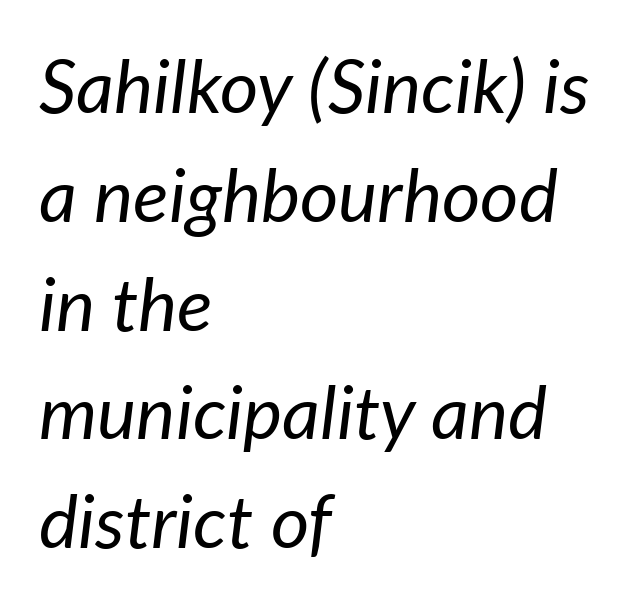
{"italic": "yes", "lean": "right", "slant_degrees": 7, "bold": "no", "weight": "regular", "width": "normal", "stroke_contrast": "low", "x_height": "medium", "monospaced": "no", "underline": "no", "align": "left", "line_spacing": "normal", "line_spacing_ratio": 1.47, "letter_spacing": "normal", "letter_spacing_em": 0.0, "glyph_px": 74}
